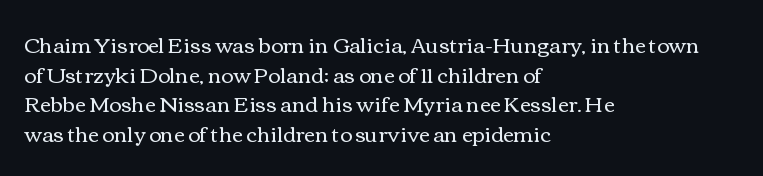
Q: Is the text bold? A: No.
Q: Is the text italic (slanted)? A: No, it is upright.
Q: Is the text underlined? A: No.
Q: How is the paragraph aligned? A: Left-aligned.
Q: Is the spacing between letters normal or unusually wide? A: Normal.
Q: Is the spacing between lines tight, normal or loose? A: Normal.
